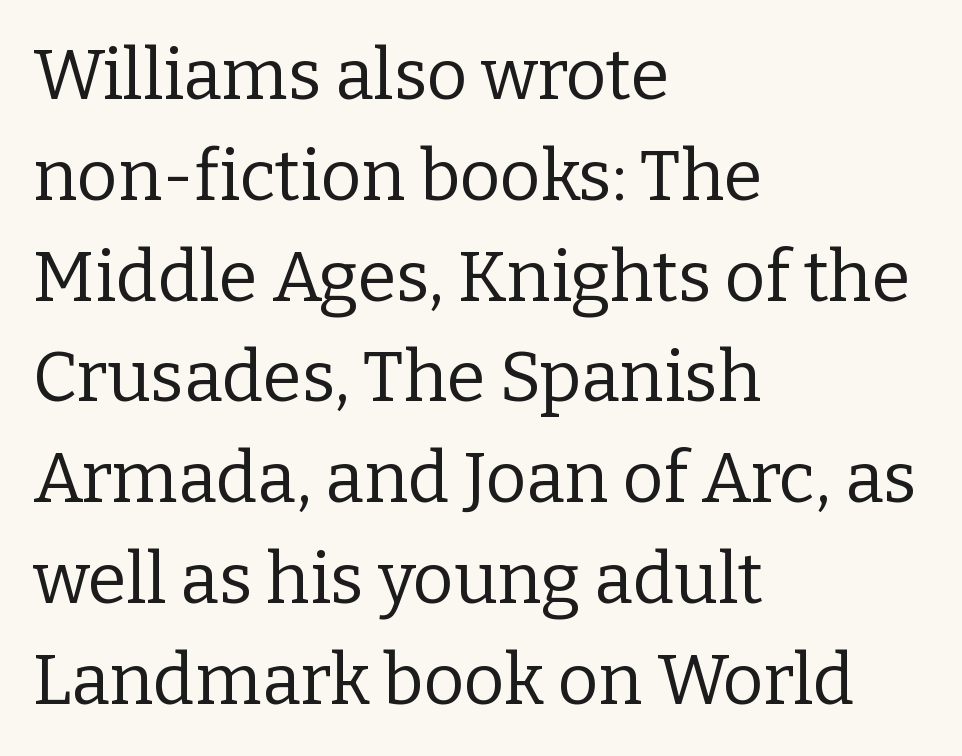
{"serif": "yes", "italic": "no", "bold": "no", "weight": "regular", "width": "normal", "stroke_contrast": "low", "x_height": "medium", "monospaced": "no", "underline": "no", "align": "left", "line_spacing": "normal", "line_spacing_ratio": 1.44, "letter_spacing": "normal", "letter_spacing_em": 0.0, "glyph_px": 70}
